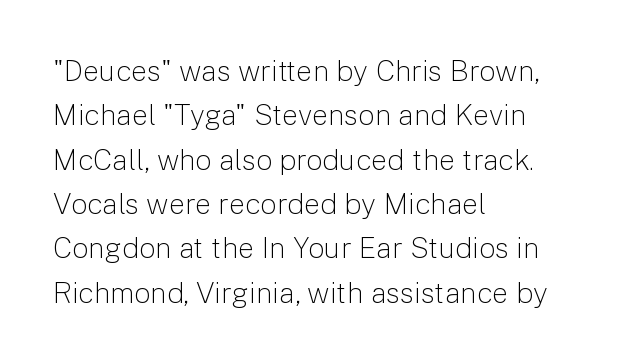
{"serif": "no", "italic": "no", "bold": "no", "weight": "light", "width": "normal", "stroke_contrast": "low", "x_height": "medium", "monospaced": "no", "underline": "no", "align": "left", "line_spacing": "normal", "line_spacing_ratio": 1.53, "letter_spacing": "normal", "letter_spacing_em": 0.0, "glyph_px": 29}
